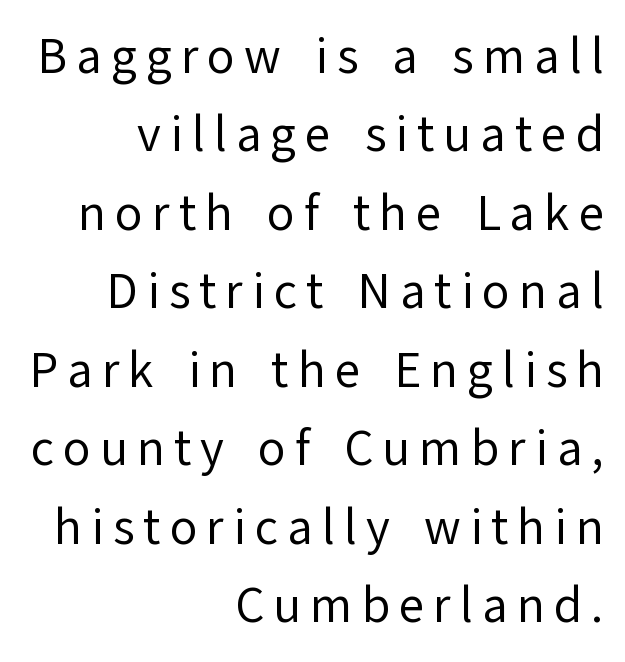
Q: Is the text bold? A: No.
Q: Is the text italic (slanted)? A: No, it is upright.
Q: Is the typeface a serif or a sans-serif typeface? A: Sans-serif.
Q: Is the text underlined? A: No.
Q: How is the paragraph aligned? A: Right-aligned.
Q: Is the spacing between lines tight, normal or loose? A: Normal.
Q: Width (condensed, normal, or wide)? A: Normal.
Q: Stroke contrast? A: Low.
Q: x-height? A: Medium.
Q: Monospaced? A: No.
